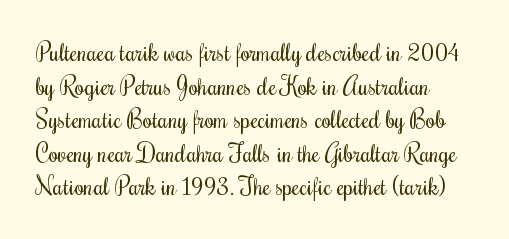
Q: Is the text bold? A: No.
Q: Is the text italic (slanted)? A: Yes.
Q: Is the text underlined? A: No.
Q: Is the spacing between letters normal or unusually wide? A: Normal.
Q: Is the spacing between lines tight, normal or loose? A: Normal.
